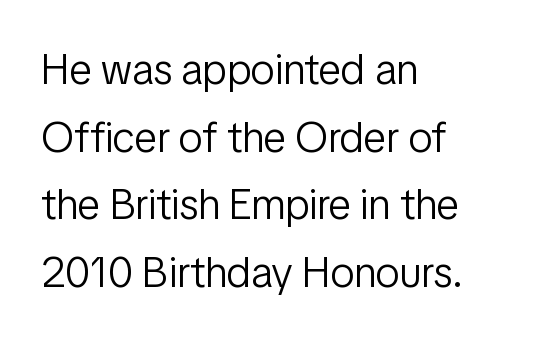
{"serif": "no", "italic": "no", "bold": "no", "weight": "light", "width": "condensed", "stroke_contrast": "low", "x_height": "medium", "monospaced": "no", "underline": "no", "align": "left", "line_spacing": "normal", "line_spacing_ratio": 1.57, "letter_spacing": "normal", "letter_spacing_em": 0.0, "glyph_px": 43}
